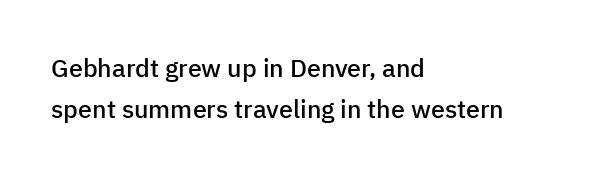
{"italic": "no", "bold": "semi", "underline": "no", "align": "left", "line_spacing": "normal", "line_spacing_ratio": 1.64, "letter_spacing": "normal", "letter_spacing_em": 0.0, "glyph_px": 25}
